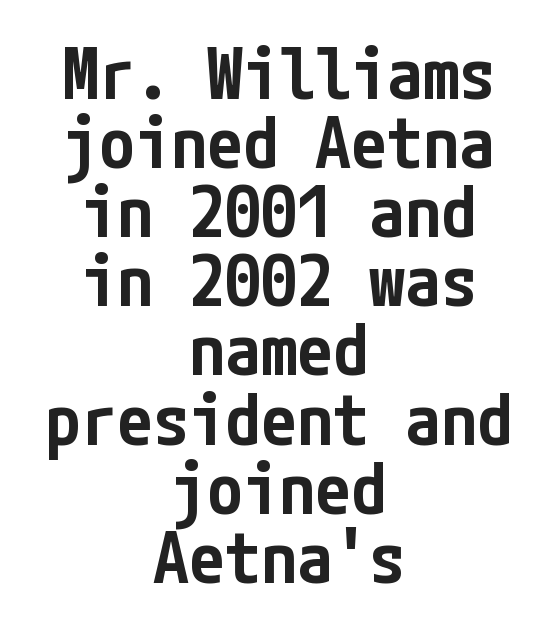
Q: Is the text bold? A: Semi-bold.
Q: Is the text italic (slanted)? A: No, it is upright.
Q: Is the typeface a serif or a sans-serif typeface? A: Sans-serif.
Q: Is the text underlined? A: No.
Q: How is the paragraph aligned? A: Centered.
Q: Is the spacing between letters normal or unusually wide? A: Normal.
Q: Is the spacing between lines tight, normal or loose? A: Tight.
Q: Width (condensed, normal, or wide)? A: Condensed.
Q: Stroke contrast? A: Low.
Q: x-height? A: Medium.
